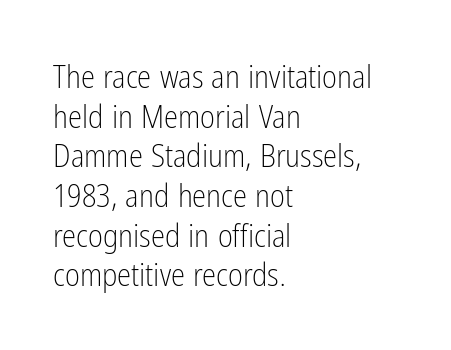
The image shows 32 px light, condensed sans-serif type, upright; set left-aligned, line spacing 1.24x, normal letter spacing, not underlined; low stroke contrast and a medium x-height.
